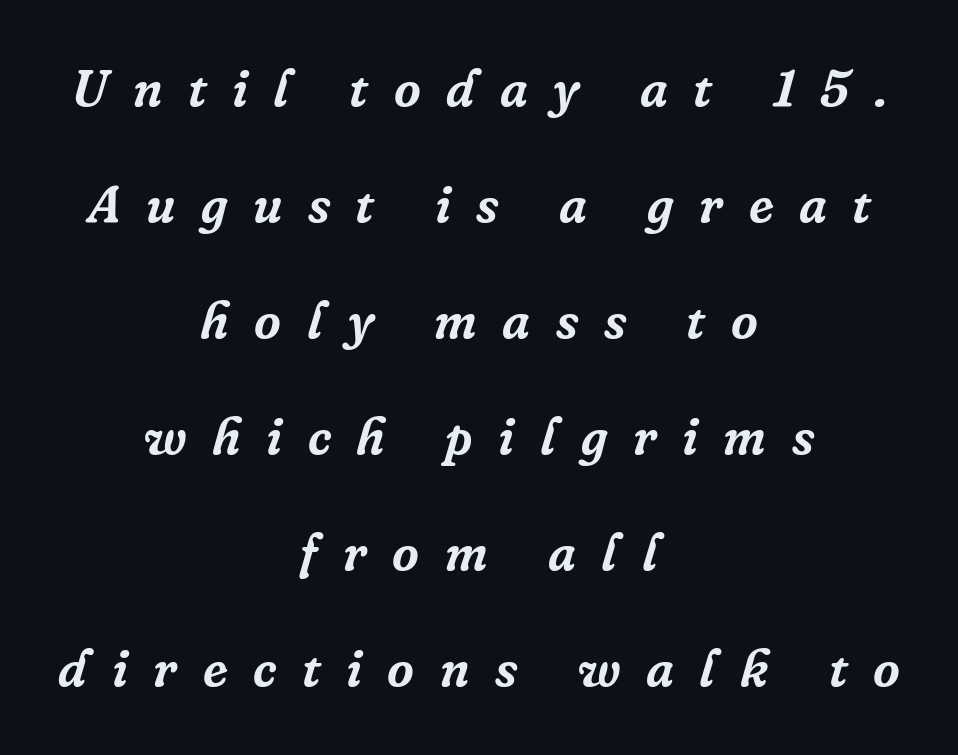
Q: Is the text italic (slanted)? A: Yes, it leans right by about 16 degrees.
Q: Is the typeface a serif or a sans-serif typeface? A: Serif.
Q: Is the text underlined? A: No.
Q: How is the paragraph aligned? A: Centered.
Q: Is the spacing between letters normal or unusually wide? A: Unusually wide.
Q: Is the spacing between lines tight, normal or loose? A: Loose.
Q: Width (condensed, normal, or wide)? A: Normal.
Q: Stroke contrast? A: Low.
Q: x-height? A: Medium.
Q: Monospaced? A: No.
